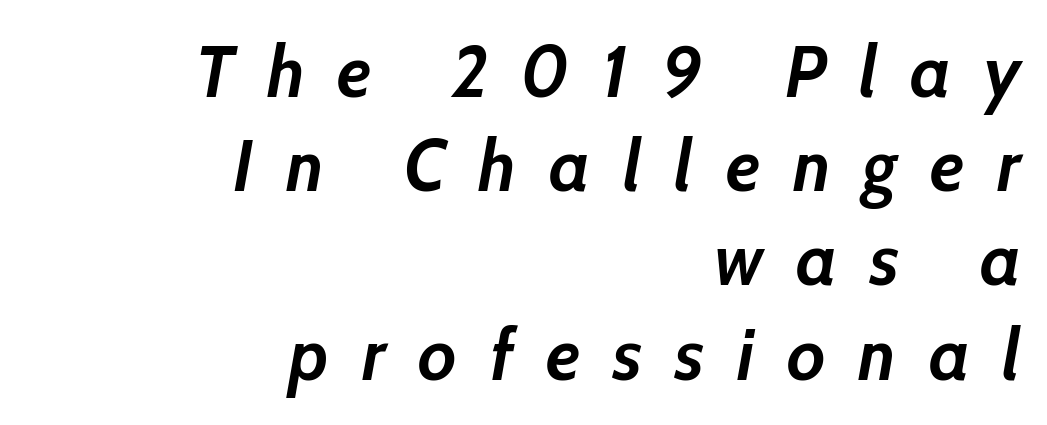
{"italic": "yes", "lean": "right", "slant_degrees": 10, "bold": "yes", "weight": "semibold", "width": "normal", "stroke_contrast": "low", "x_height": "medium", "monospaced": "no", "underline": "no", "align": "right", "line_spacing": "normal", "line_spacing_ratio": 1.29, "letter_spacing": "wide", "letter_spacing_em": 0.45, "glyph_px": 73}
